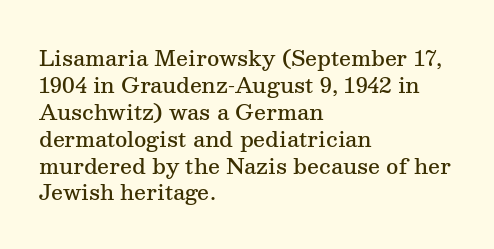
Posture: upright roman. Glance below the letters and you will spot only blank space. Its strokes are somewhat broadened, the hallmark of semibold type. Typeset ragged right — the left edge is the straight one.
